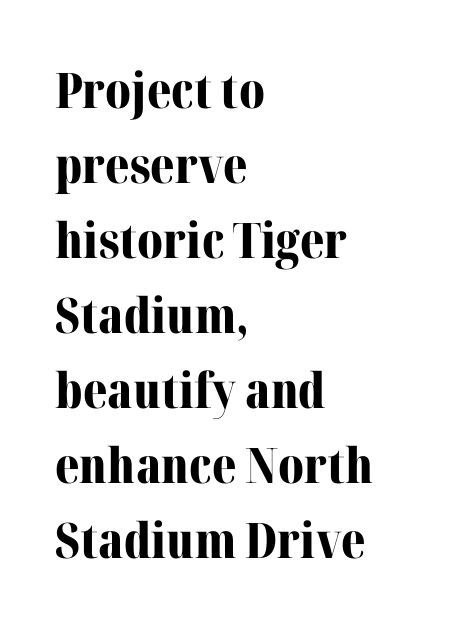
Q: Is the text bold? A: Yes.
Q: Is the text italic (slanted)? A: No, it is upright.
Q: Is the typeface a serif or a sans-serif typeface? A: Serif.
Q: Is the text underlined? A: No.
Q: How is the paragraph aligned? A: Left-aligned.
Q: Is the spacing between letters normal or unusually wide? A: Normal.
Q: Is the spacing between lines tight, normal or loose? A: Normal.
Q: Width (condensed, normal, or wide)? A: Normal.
Q: Stroke contrast? A: Medium.
Q: x-height? A: Medium.
Q: Monospaced? A: No.
